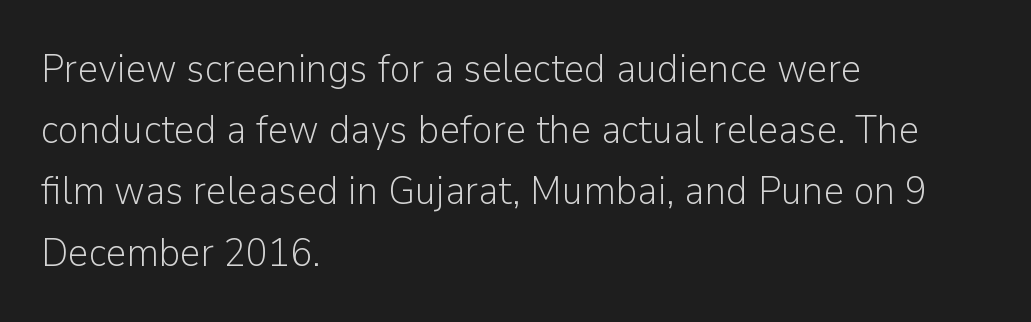
Q: Is the text bold? A: No.
Q: Is the text italic (slanted)? A: No, it is upright.
Q: Is the typeface a serif or a sans-serif typeface? A: Sans-serif.
Q: Is the text underlined? A: No.
Q: How is the paragraph aligned? A: Left-aligned.
Q: Is the spacing between letters normal or unusually wide? A: Normal.
Q: Is the spacing between lines tight, normal or loose? A: Normal.
Q: Width (condensed, normal, or wide)? A: Normal.
Q: Stroke contrast? A: Low.
Q: x-height? A: Medium.
Q: Monospaced? A: No.
